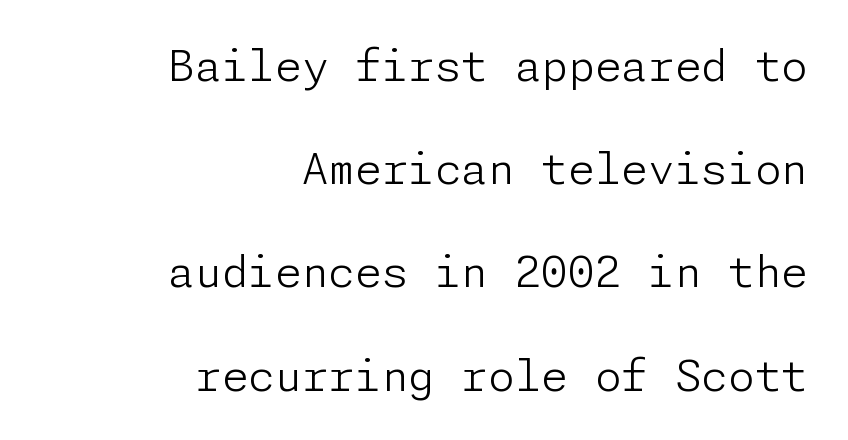
Q: Is the text bold? A: No.
Q: Is the text italic (slanted)? A: No, it is upright.
Q: Is the typeface a serif or a sans-serif typeface? A: Sans-serif.
Q: Is the text underlined? A: No.
Q: How is the paragraph aligned? A: Right-aligned.
Q: Is the spacing between letters normal or unusually wide? A: Normal.
Q: Is the spacing between lines tight, normal or loose? A: Loose.
Q: Width (condensed, normal, or wide)? A: Normal.
Q: Stroke contrast? A: Low.
Q: x-height? A: Medium.
